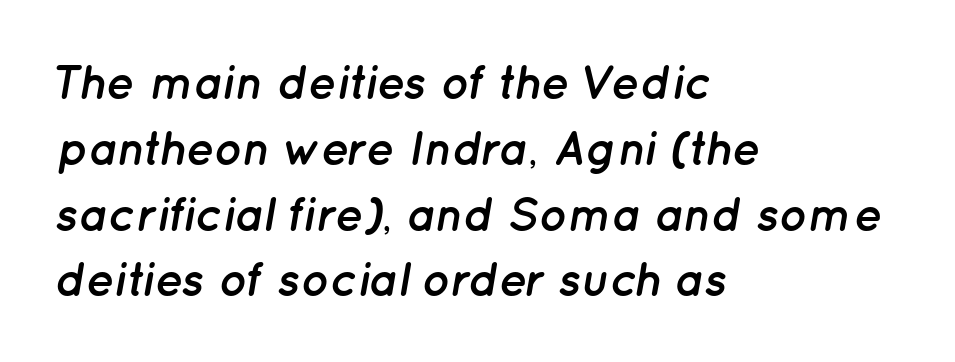
Q: Is the text bold? A: Yes.
Q: Is the text italic (slanted)? A: Yes, it leans right by about 12 degrees.
Q: Is the text underlined? A: No.
Q: How is the paragraph aligned? A: Left-aligned.
Q: Is the spacing between letters normal or unusually wide? A: Normal.
Q: Is the spacing between lines tight, normal or loose? A: Normal.
Q: Width (condensed, normal, or wide)? A: Normal.
Q: Stroke contrast? A: Low.
Q: x-height? A: Medium.
Q: Monospaced? A: No.
